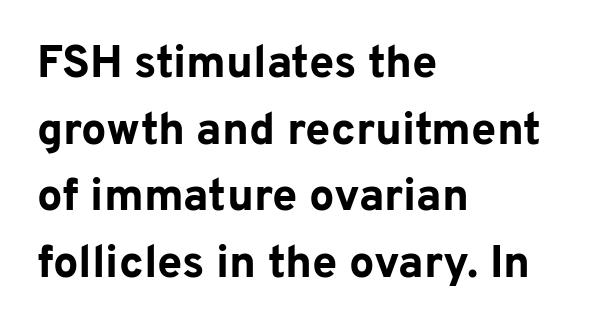
{"serif": "no", "italic": "no", "bold": "yes", "weight": "bold", "width": "normal", "stroke_contrast": "low", "x_height": "medium", "monospaced": "no", "underline": "no", "align": "left", "line_spacing": "normal", "line_spacing_ratio": 1.48, "letter_spacing": "normal", "letter_spacing_em": 0.0, "glyph_px": 45}
